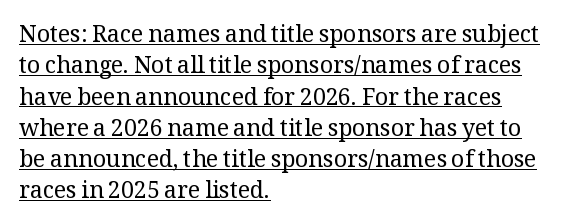
Q: Is the text bold? A: No.
Q: Is the text italic (slanted)? A: No, it is upright.
Q: Is the text underlined? A: Yes.
Q: How is the paragraph aligned? A: Left-aligned.
Q: Is the spacing between letters normal or unusually wide? A: Normal.
Q: Is the spacing between lines tight, normal or loose? A: Normal.
